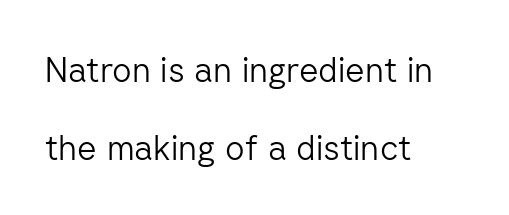
The image shows 34 px light sans-serif type, upright; set left-aligned, loose line spacing (2.29x), normal letter spacing, not underlined; low stroke contrast and a medium x-height.
